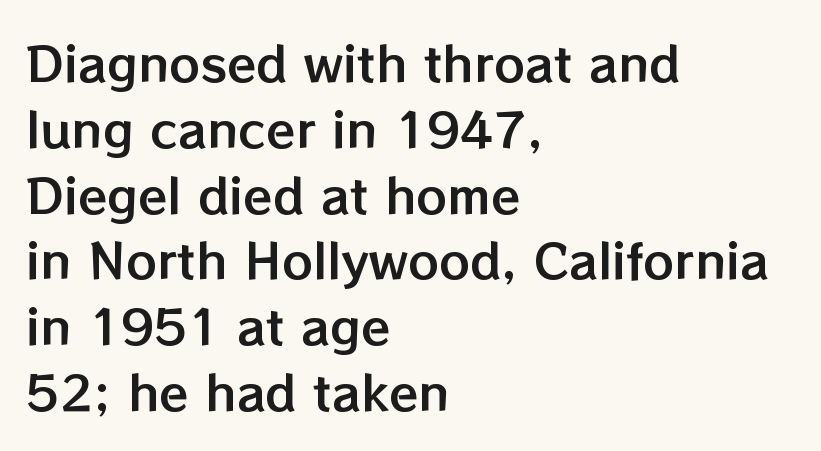
Plain, unruled lines of type. Character widths vary here, with narrow letters taking less room than wide ones. Is the letter spacing exaggerated? No — it looks like the ordinary default. A classic flush-left, rag-right setting is used for this passage.
